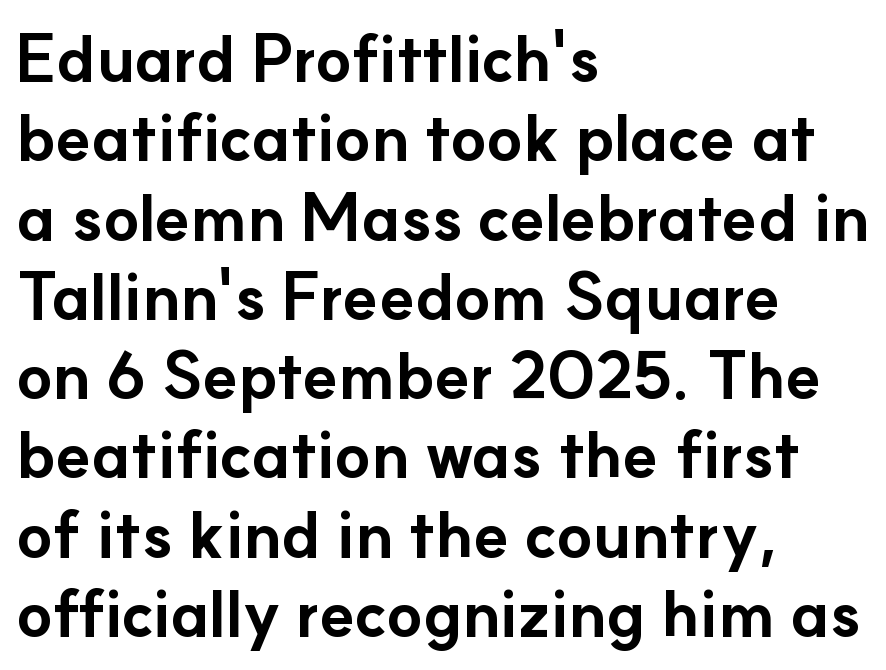
Decoration check: the copy has no underline. Which margin do the lines hug? The left one — the right edge is uneven. Summary of weight: heavy, a full bold. Inter-character spacing is left at the font's built-in metrics.
